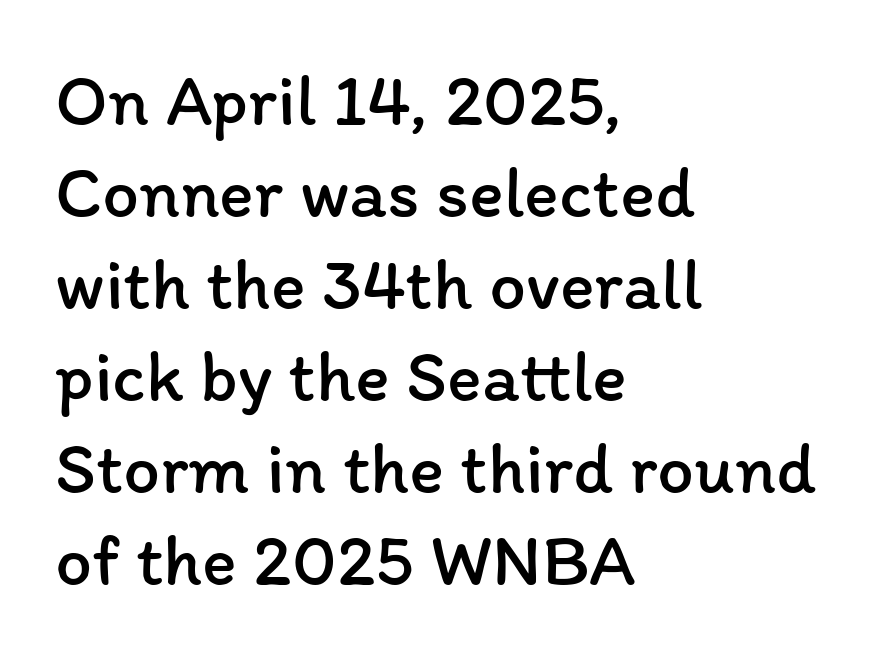
{"italic": "no", "bold": "no", "weight": "regular", "width": "normal", "stroke_contrast": "low", "x_height": "medium", "monospaced": "no", "underline": "no", "align": "left", "line_spacing": "normal", "line_spacing_ratio": 1.26, "letter_spacing": "normal", "letter_spacing_em": 0.0, "glyph_px": 73}
